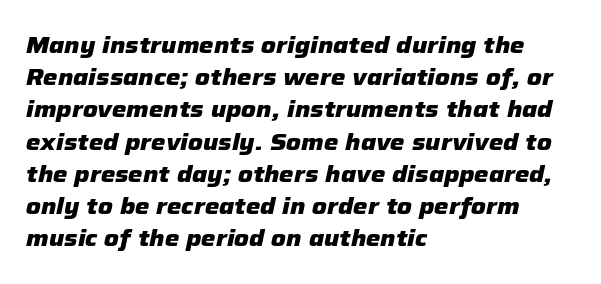
Q: Is the text bold? A: Yes.
Q: Is the text italic (slanted)? A: Yes, it leans right by about 12 degrees.
Q: Is the text underlined? A: No.
Q: How is the paragraph aligned? A: Left-aligned.
Q: Is the spacing between letters normal or unusually wide? A: Normal.
Q: Is the spacing between lines tight, normal or loose? A: Normal.
